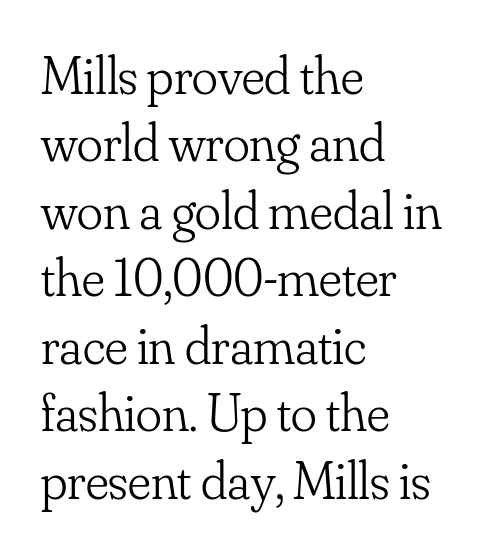
{"serif": "yes", "italic": "no", "bold": "no", "weight": "light", "width": "normal", "stroke_contrast": "low", "x_height": "small", "monospaced": "no", "underline": "no", "align": "left", "line_spacing": "normal", "line_spacing_ratio": 1.25, "letter_spacing": "normal", "letter_spacing_em": 0.0, "glyph_px": 54}
